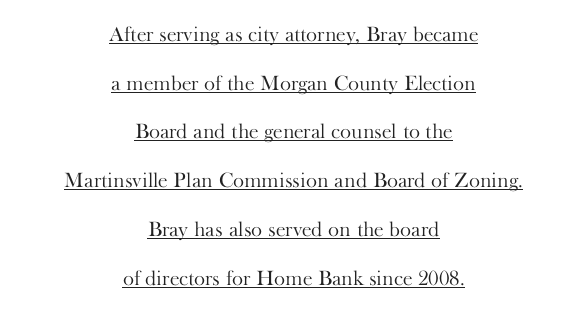
Q: Is the text bold? A: No.
Q: Is the text italic (slanted)? A: No, it is upright.
Q: Is the text underlined? A: Yes.
Q: How is the paragraph aligned? A: Centered.
Q: Is the spacing between letters normal or unusually wide? A: Normal.
Q: Is the spacing between lines tight, normal or loose? A: Loose.
